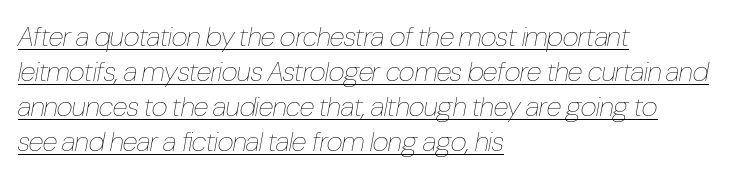
{"italic": "yes", "lean": "right", "slant_degrees": 10, "bold": "no", "weight": "thin", "width": "condensed", "stroke_contrast": "low", "x_height": "medium", "monospaced": "no", "underline": "yes", "align": "left", "line_spacing": "normal", "line_spacing_ratio": 1.25, "letter_spacing": "normal", "letter_spacing_em": 0.0, "glyph_px": 28}
